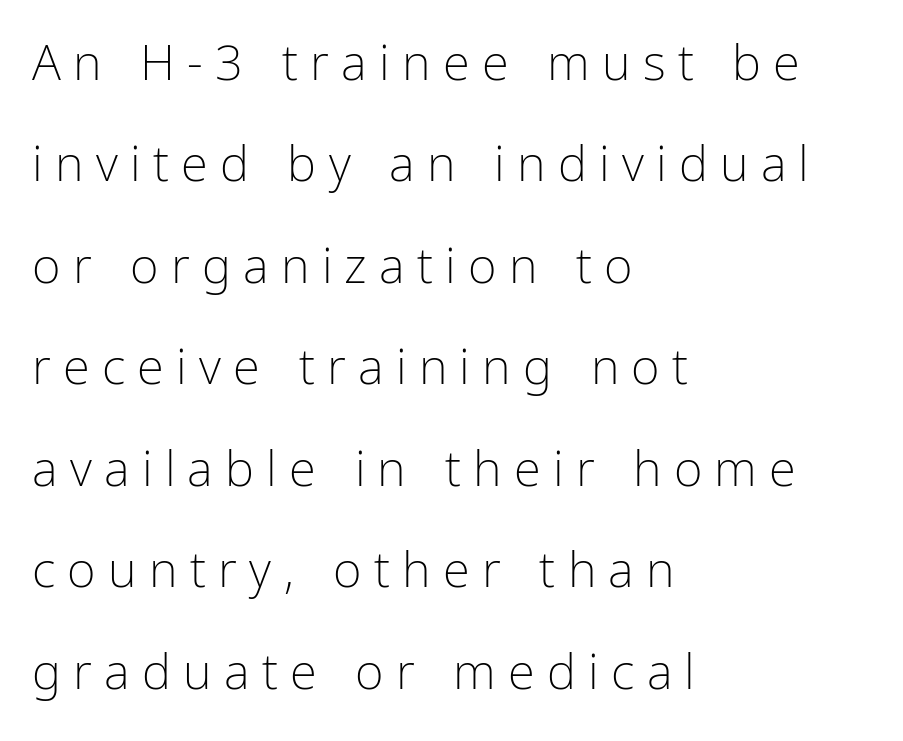
Q: Is the text bold? A: No.
Q: Is the text italic (slanted)? A: No, it is upright.
Q: Is the typeface a serif or a sans-serif typeface? A: Sans-serif.
Q: Is the text underlined? A: No.
Q: How is the paragraph aligned? A: Left-aligned.
Q: Is the spacing between letters normal or unusually wide? A: Unusually wide.
Q: Is the spacing between lines tight, normal or loose? A: Loose.
Q: Width (condensed, normal, or wide)? A: Condensed.
Q: Stroke contrast? A: Low.
Q: x-height? A: Medium.
Q: Monospaced? A: No.
